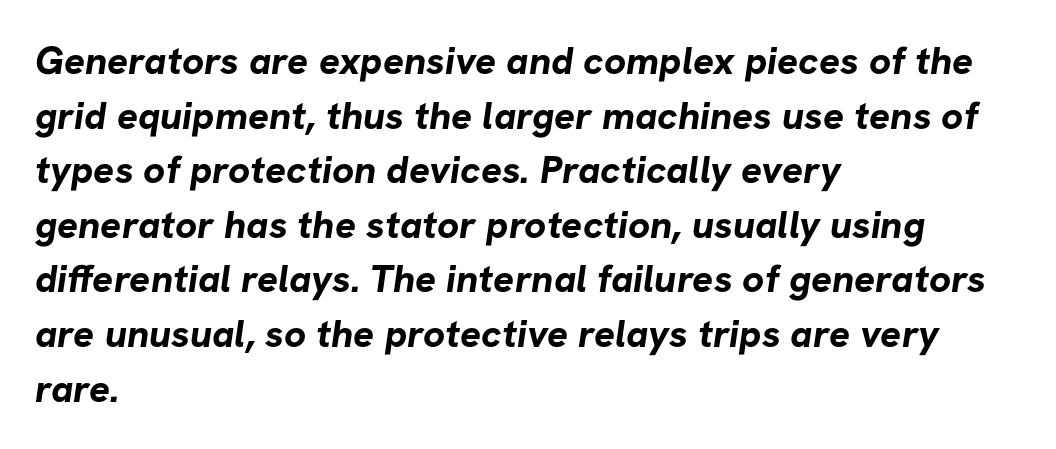
The image shows 39 px bold sans-serif type; set left-aligned, normal line spacing (1.4x), normal letter spacing, not underlined; low stroke contrast and a medium x-height.
